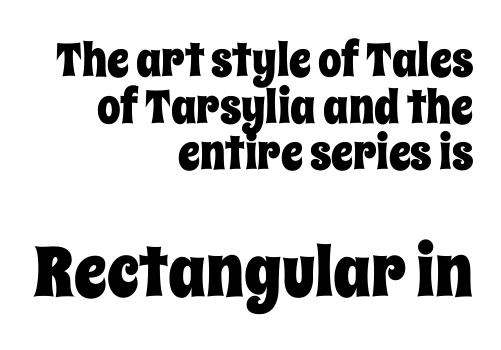
Q: Is the text italic (slanted)? A: No, it is upright.
Q: Is the text underlined? A: No.
Q: How is the paragraph aligned? A: Right-aligned.
Q: Is the spacing between letters normal or unusually wide? A: Normal.
Q: Is the spacing between lines tight, normal or loose? A: Tight.
Q: Which block of text is set in a larger size, the first (top) or the second (bottom)? A: The second (bottom) one.
Q: Width (condensed, normal, or wide)? A: Condensed.
Q: Stroke contrast? A: Low.
Q: x-height? A: Large.
Q: Monospaced? A: No.
